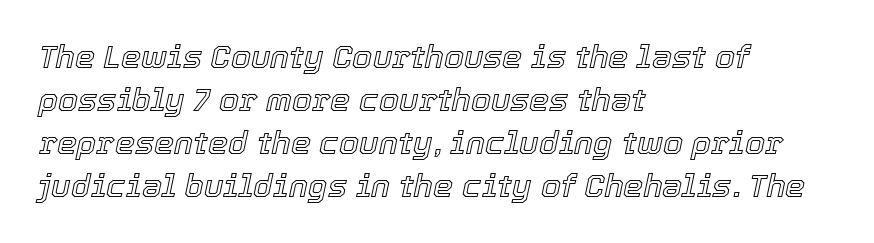
{"italic": "yes", "lean": "right", "slant_degrees": 12, "width": "normal", "x_height": "medium", "monospaced": "no", "underline": "no", "align": "left", "line_spacing": "normal", "line_spacing_ratio": 1.34, "letter_spacing": "normal", "letter_spacing_em": 0.0, "glyph_px": 32}
